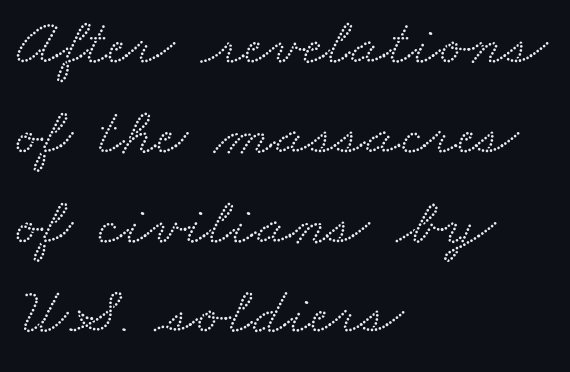
{"serif": "yes", "width": "wide", "stroke_contrast": "low", "x_height": "small", "monospaced": "no", "underline": "no", "align": "left", "line_spacing": "normal", "line_spacing_ratio": 1.34, "letter_spacing": "normal", "letter_spacing_em": 0.0, "glyph_px": 67}
